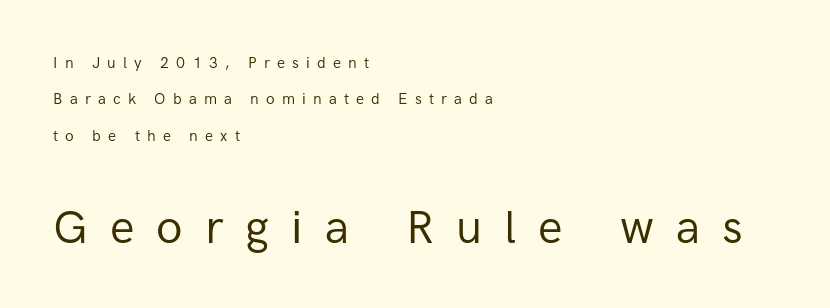
The image shows 46 px regular-weight sans-serif type, upright; set left-aligned, loose line spacing (2.42x), unusually wide letter spacing (+0.48 em), not underlined; the second (bottom) block is 3.07x larger; low stroke contrast and a medium x-height.
